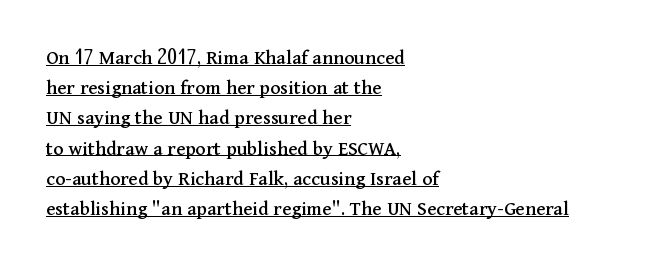
Q: Is the text italic (slanted)? A: No, it is upright.
Q: Is the text underlined? A: Yes.
Q: How is the paragraph aligned? A: Left-aligned.
Q: Is the spacing between letters normal or unusually wide? A: Normal.
Q: Is the spacing between lines tight, normal or loose? A: Normal.
